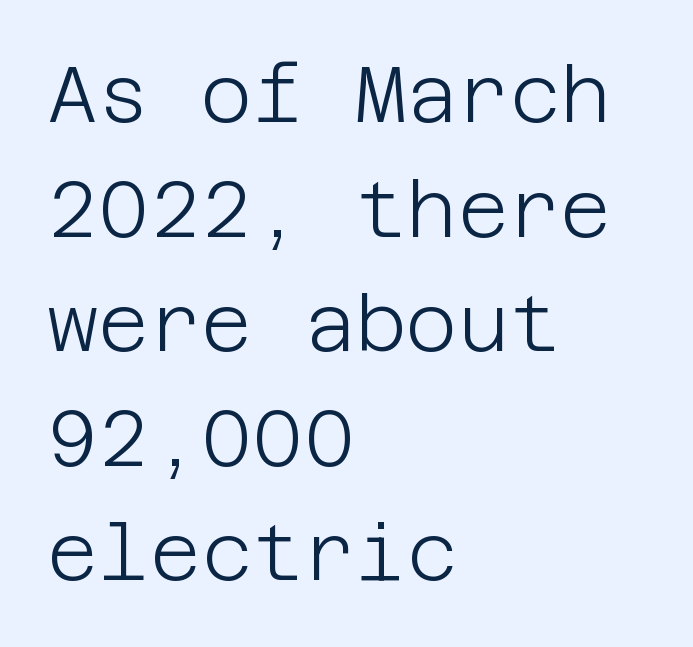
{"serif": "no", "italic": "no", "bold": "no", "weight": "light", "width": "normal", "stroke_contrast": "low", "x_height": "large", "underline": "no", "align": "left", "line_spacing": "normal", "line_spacing_ratio": 1.45, "letter_spacing": "normal", "letter_spacing_em": 0.0, "glyph_px": 79}
